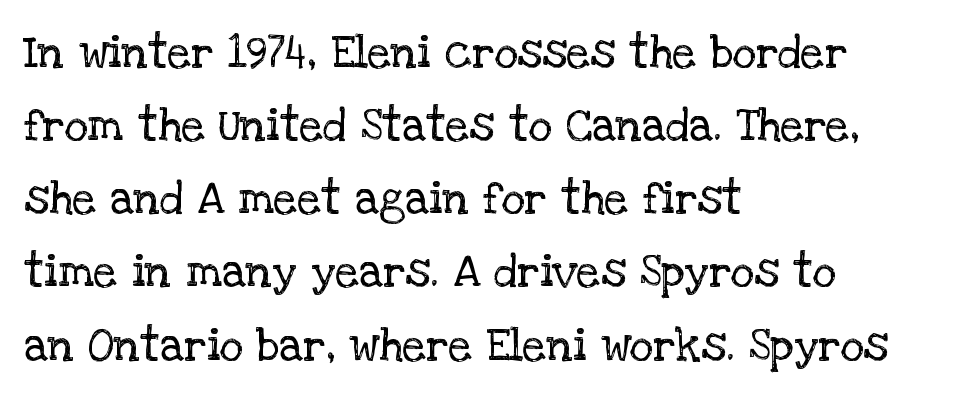
The image shows 46 px regular-weight serif type, upright; set left-aligned, normal line spacing (1.59x), normal letter spacing, not underlined; low stroke contrast and a large x-height.
